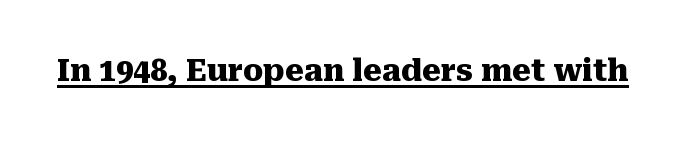
The image shows 30 px heavy serif type, upright; set normal letter spacing, underlined; medium stroke contrast and a medium x-height.
